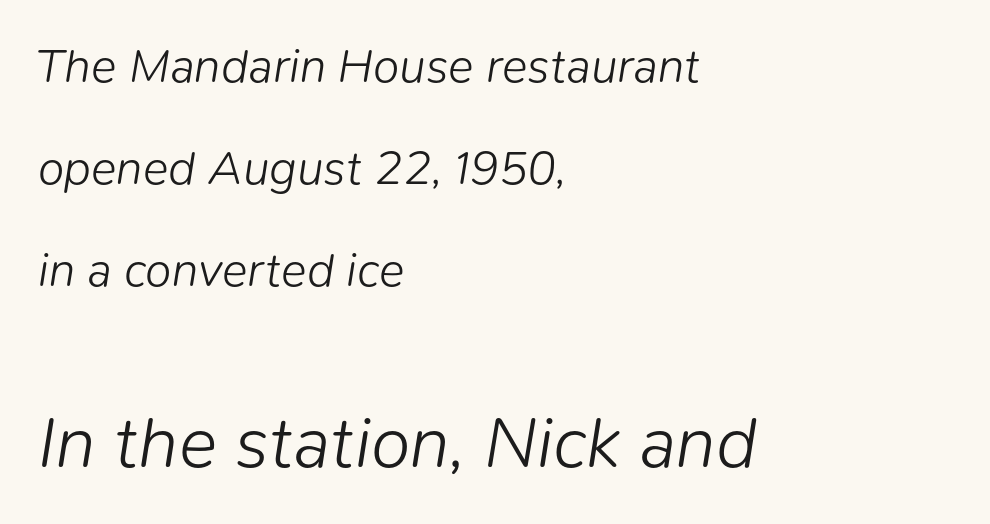
The image shows 72 px light type, italic (leaning right); set left-aligned, loose line spacing (2.12x), normal letter spacing, not underlined; the second (bottom) block is 1.5x larger; low stroke contrast and a medium x-height.
